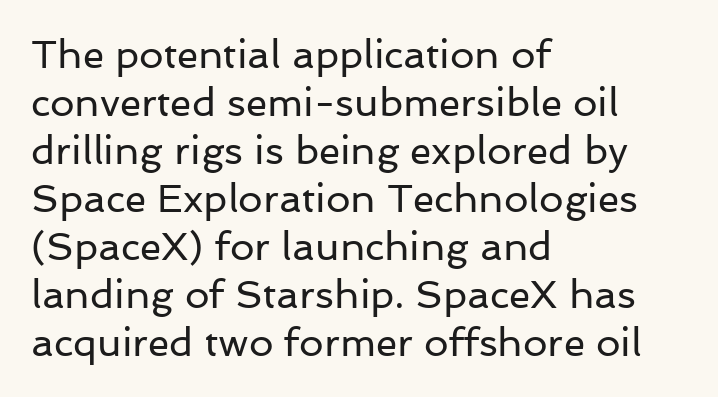
The image shows 39 px regular-weight sans-serif type, upright; set left-aligned, line spacing 1.23x, normal letter spacing, not underlined; low stroke contrast and a medium x-height.
